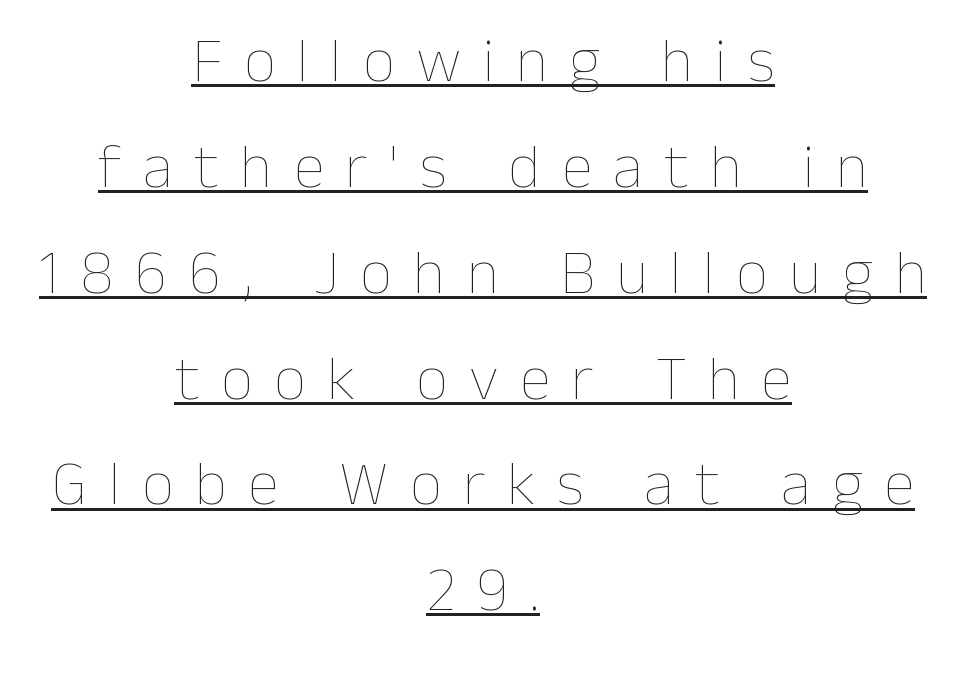
These lines stack symmetrically, like a column narrowing and widening about its center. Character widths vary here, with narrow letters taking less room than wide ones. Students, observe: this is what conventionally led text looks like. The characters are drawn with everyday or finer stroke widths. Emphasis is given by a line drawn under the lettering.
